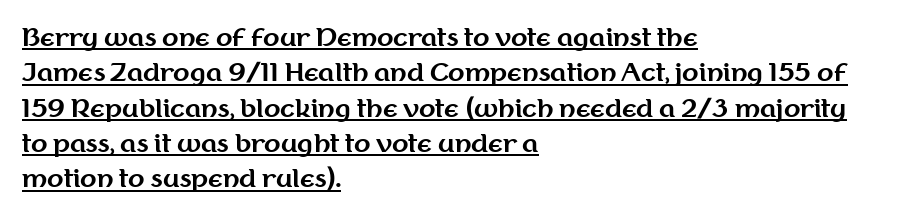
Beneath each row of characters lies a ruled line. The line-height multiplier appears to be the usual default. Thick stems and heavy bowls — unmistakably bold. The font's upright variant was chosen for this text.
